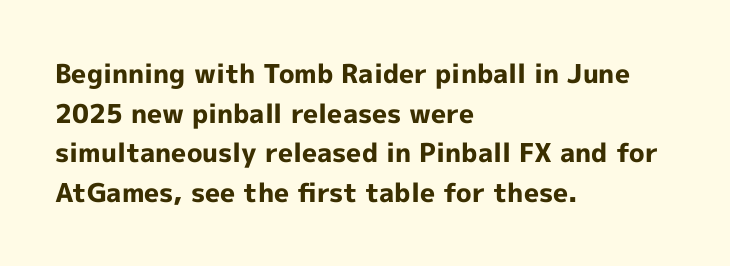
{"italic": "no", "bold": "yes", "underline": "no", "align": "left", "line_spacing": "normal", "line_spacing_ratio": 1.52, "letter_spacing": "normal", "letter_spacing_em": 0.0, "glyph_px": 26}
